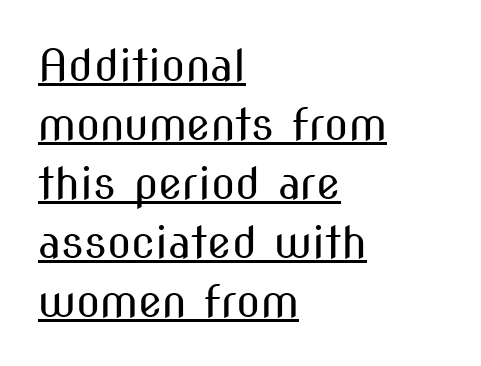
These characters rest on top of a visible drawn line. Nobody touched the tracking dial on this one. The font sits on the lighter half of the weight spectrum, regular included. Do the characters align in a grid? No, the font is proportional. How would I describe the line gaps? Plain and ordinary. Line beginnings align vertically; line endings do not.
